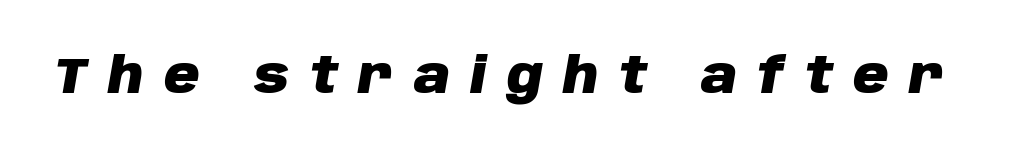
Q: Is the text bold? A: Yes.
Q: Is the text italic (slanted)? A: Yes, it leans right by about 10 degrees.
Q: Is the text underlined? A: No.
Q: Is the spacing between letters normal or unusually wide? A: Unusually wide.
Q: Width (condensed, normal, or wide)? A: Normal.
Q: Stroke contrast? A: Low.
Q: x-height? A: Large.
Q: Monospaced? A: No.
